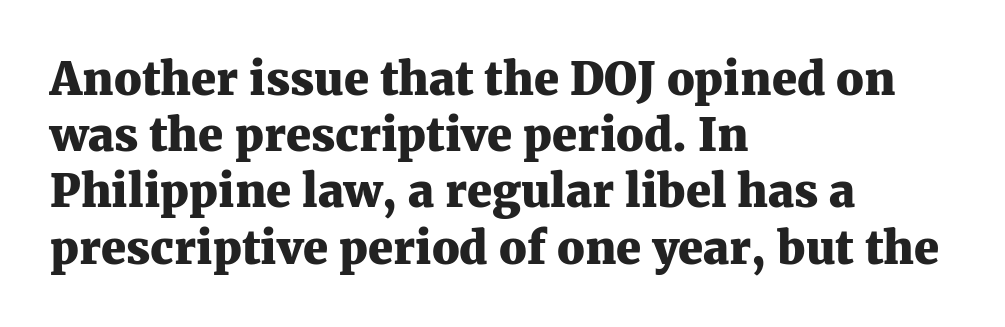
The image shows 45 px heavy serif type, upright; set left-aligned, normal line spacing (1.25x), normal letter spacing, not underlined; medium stroke contrast and a medium x-height.
